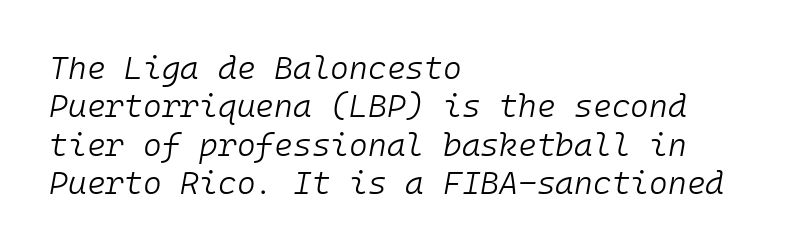
The image shows 32 px light type, italic (leaning right), monospaced; set left-aligned, line spacing 1.2x, normal letter spacing, not underlined; low stroke contrast and a medium x-height.
